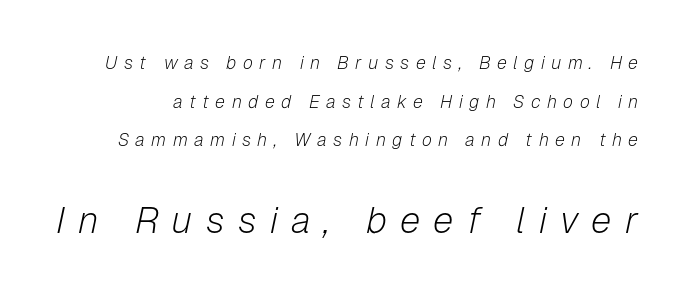
{"italic": "yes", "lean": "right", "slant_degrees": 12, "bold": "no", "weight": "light", "width": "normal", "stroke_contrast": "low", "x_height": "medium", "monospaced": "no", "underline": "no", "line_spacing": "loose", "line_spacing_ratio": 2.14, "letter_spacing": "wide", "letter_spacing_em": 0.36, "larger_block": "second", "size_ratio": 2.06, "glyph_px": 37}
